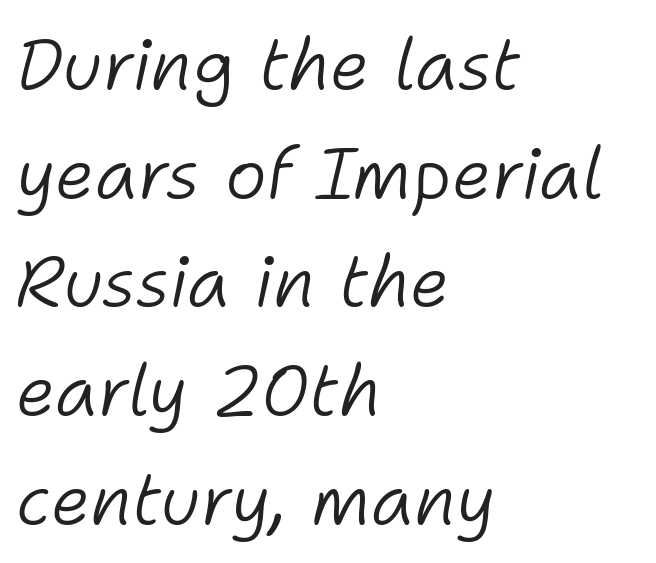
How would I describe the line gaps? Plain and ordinary. Is the type slanted? Yes — the strokes lean at a clear angle. These lines are set flush left with a ragged right edge. The font is comparable to plain body text, perhaps lighter.
